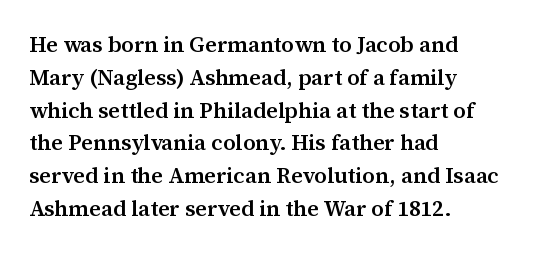
The image shows 22 px text type, upright; set left-aligned, normal line spacing (1.49x), normal letter spacing, not underlined.
